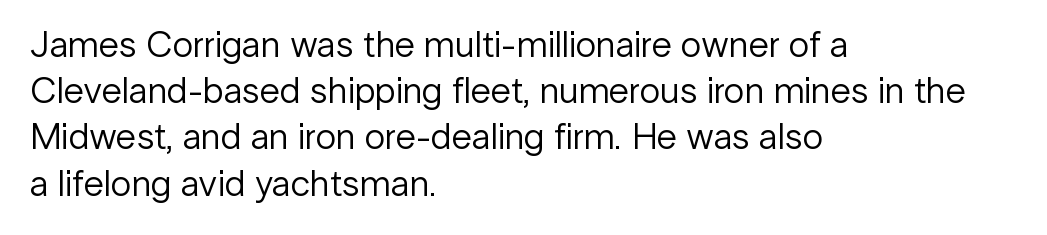
Q: Is the text bold? A: No.
Q: Is the text italic (slanted)? A: No, it is upright.
Q: Is the typeface a serif or a sans-serif typeface? A: Sans-serif.
Q: Is the text underlined? A: No.
Q: How is the paragraph aligned? A: Left-aligned.
Q: Is the spacing between letters normal or unusually wide? A: Normal.
Q: Is the spacing between lines tight, normal or loose? A: Normal.
Q: Width (condensed, normal, or wide)? A: Normal.
Q: Stroke contrast? A: Low.
Q: x-height? A: Medium.
Q: Monospaced? A: No.
